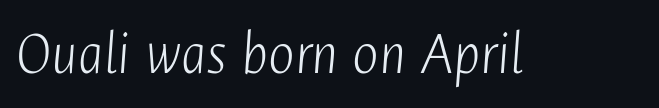
The image shows 63 px light, condensed type, italic (leaning right); set normal letter spacing, not underlined; low stroke contrast and a medium x-height.
